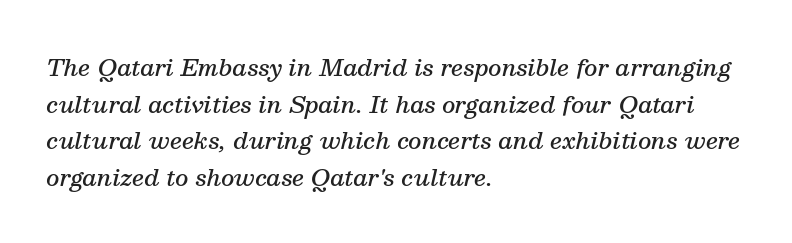
The rendering uses a semibold face; strokes are thickened but not to full bold. Underline: absent. Default kerning and tracking; the words read as compact shapes. The setting favours the left margin, as ordinary paragraphs usually do.
